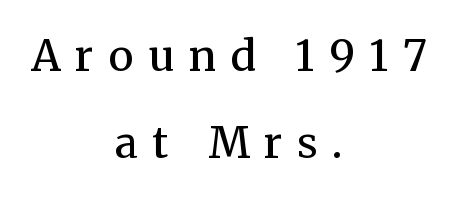
Q: Is the text bold? A: Semi-bold.
Q: Is the text italic (slanted)? A: No, it is upright.
Q: Is the typeface a serif or a sans-serif typeface? A: Serif.
Q: Is the text underlined? A: No.
Q: How is the paragraph aligned? A: Centered.
Q: Is the spacing between letters normal or unusually wide? A: Unusually wide.
Q: Is the spacing between lines tight, normal or loose? A: Loose.
Q: Width (condensed, normal, or wide)? A: Normal.
Q: Stroke contrast? A: Medium.
Q: x-height? A: Medium.
Q: Monospaced? A: No.
